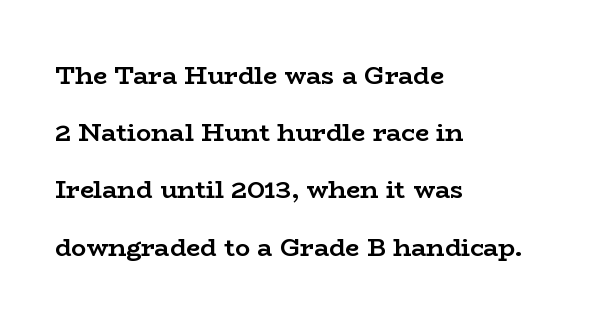
Left-aligned paragraph, ragged on the right. Each row of text sits above clean, open space. It's the straight-up-and-down kind of type. This sample trades compactness for vertical openness between lines. Observe the ordinary spacing: letters are neighbours, not strangers. The glyphs have the mass of a bold cut.
